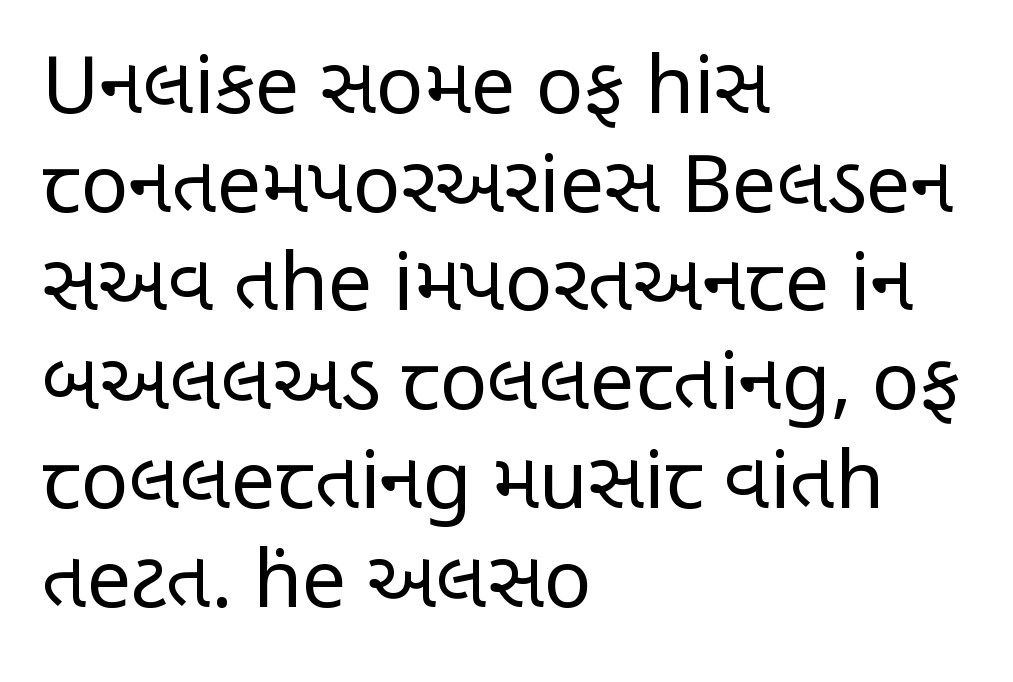
These lines are composed in type without serifs. The area under the type is left untouched. One-word summary of the alignment: left. Line spacing here is normal.
